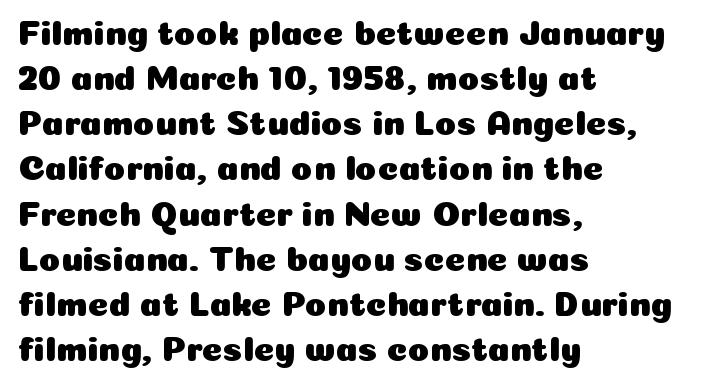
Every character sits straight up, as roman type does. The text block is weighted toward the left margin, trailing off unevenly rightward. The typeface chosen for these lines omits serifs. Underlining? Definitely not there.
